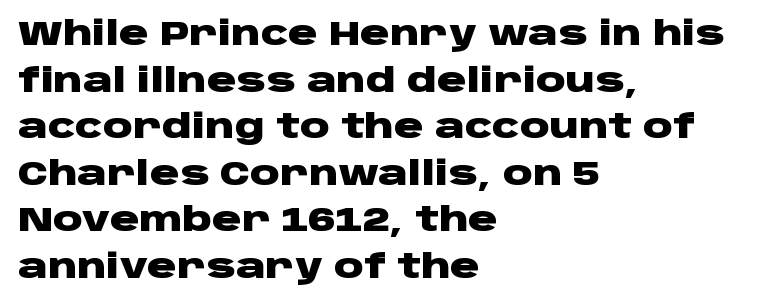
This block has exactly the height ordinary leading produces. The tracking reads as untouched default to a designer's eye. Tall strokes in this sample are plumb rather than angled. Strokes here are thick enough to call this a true bold. Check under the words: just untouched page.
